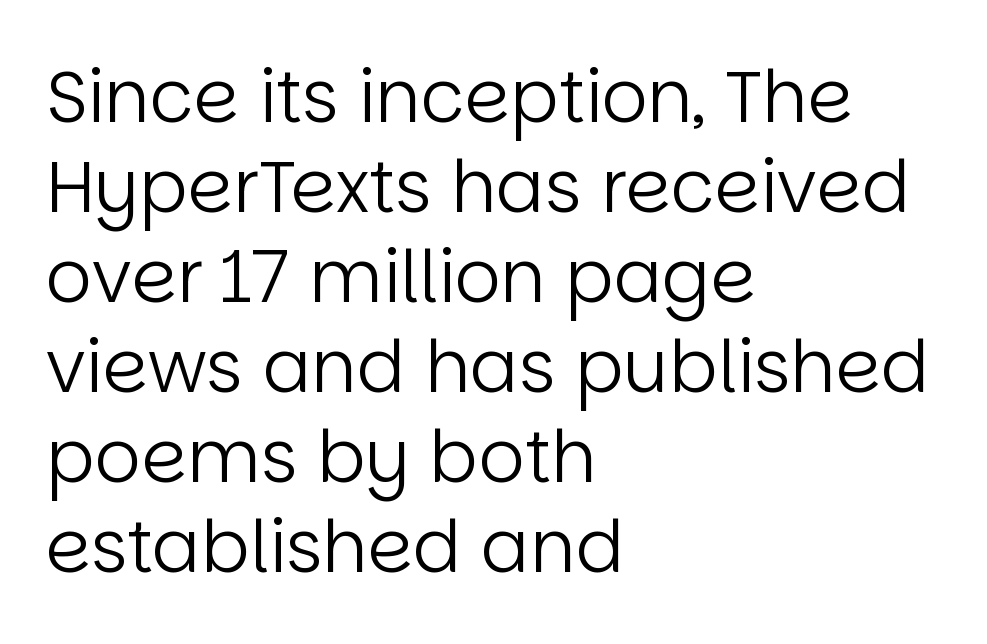
Q: Is the text bold? A: No.
Q: Is the text italic (slanted)? A: No, it is upright.
Q: Is the typeface a serif or a sans-serif typeface? A: Sans-serif.
Q: Is the text underlined? A: No.
Q: How is the paragraph aligned? A: Left-aligned.
Q: Is the spacing between letters normal or unusually wide? A: Normal.
Q: Is the spacing between lines tight, normal or loose? A: Normal.
Q: Width (condensed, normal, or wide)? A: Normal.
Q: Stroke contrast? A: Low.
Q: x-height? A: Large.
Q: Monospaced? A: No.
